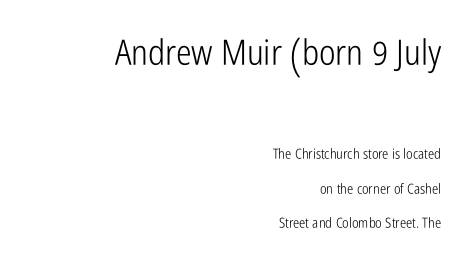
Q: Is the text bold? A: No.
Q: Is the text italic (slanted)? A: No, it is upright.
Q: Is the typeface a serif or a sans-serif typeface? A: Sans-serif.
Q: Is the text underlined? A: No.
Q: How is the paragraph aligned? A: Right-aligned.
Q: Is the spacing between letters normal or unusually wide? A: Normal.
Q: Is the spacing between lines tight, normal or loose? A: Loose.
Q: Which block of text is set in a larger size, the first (top) or the second (bottom)? A: The first (top) one.
Q: Width (condensed, normal, or wide)? A: Condensed.
Q: Stroke contrast? A: Low.
Q: x-height? A: Medium.
Q: Monospaced? A: No.
